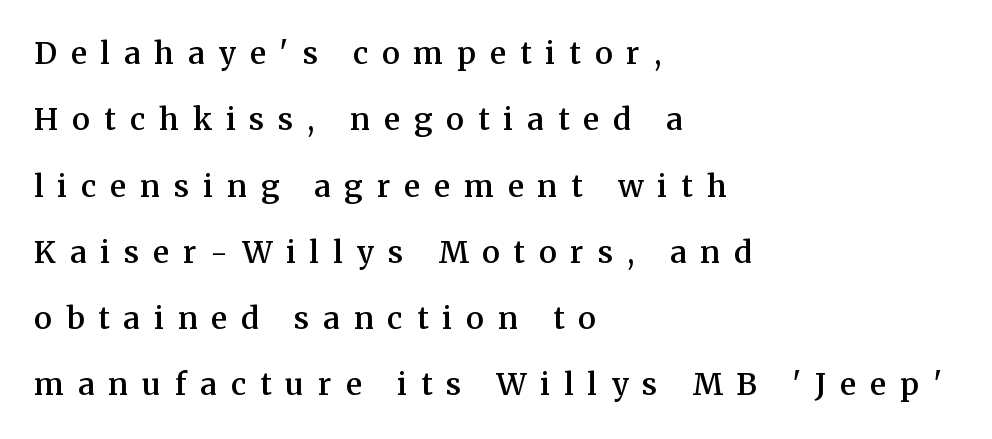
{"serif": "yes", "italic": "no", "bold": "semi", "weight": "semibold", "width": "normal", "stroke_contrast": "medium", "x_height": "medium", "monospaced": "no", "underline": "no", "align": "left", "line_spacing": "loose", "line_spacing_ratio": 2.21, "letter_spacing": "wide", "letter_spacing_em": 0.47, "glyph_px": 30}
